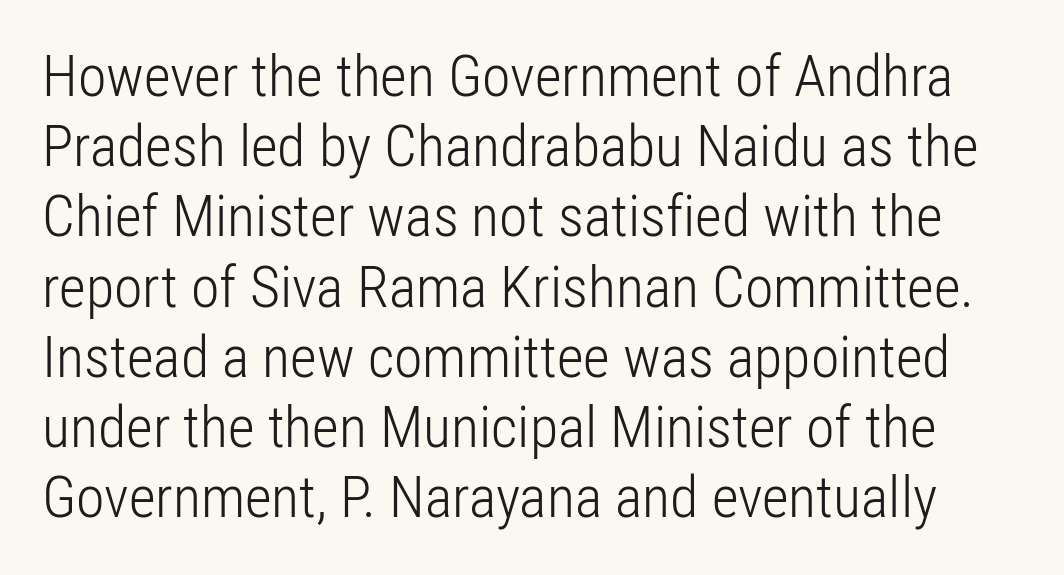
{"serif": "no", "italic": "no", "bold": "no", "weight": "light", "width": "condensed", "stroke_contrast": "low", "x_height": "medium", "monospaced": "no", "underline": "no", "line_spacing_ratio": 1.21, "letter_spacing": "normal", "letter_spacing_em": 0.0, "glyph_px": 58}
